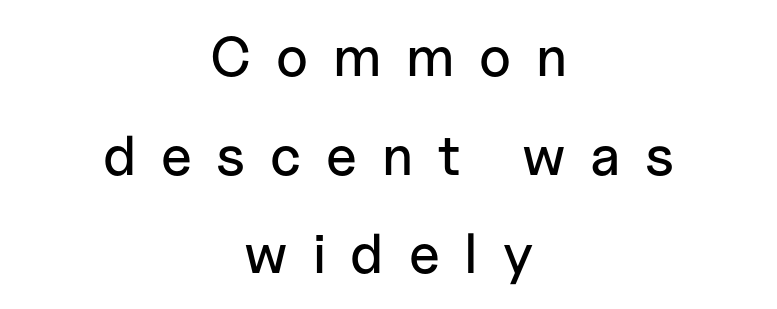
{"serif": "no", "italic": "no", "width": "normal", "stroke_contrast": "low", "x_height": "medium", "monospaced": "no", "underline": "no", "align": "center", "line_spacing_ratio": 1.76, "letter_spacing": "wide", "letter_spacing_em": 0.44, "glyph_px": 56}
